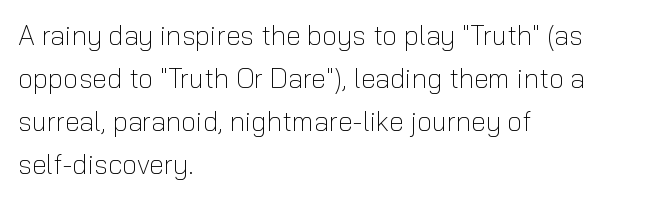
Q: Is the text bold? A: No.
Q: Is the text italic (slanted)? A: No, it is upright.
Q: Is the text underlined? A: No.
Q: How is the paragraph aligned? A: Left-aligned.
Q: Is the spacing between letters normal or unusually wide? A: Normal.
Q: Is the spacing between lines tight, normal or loose? A: Normal.
